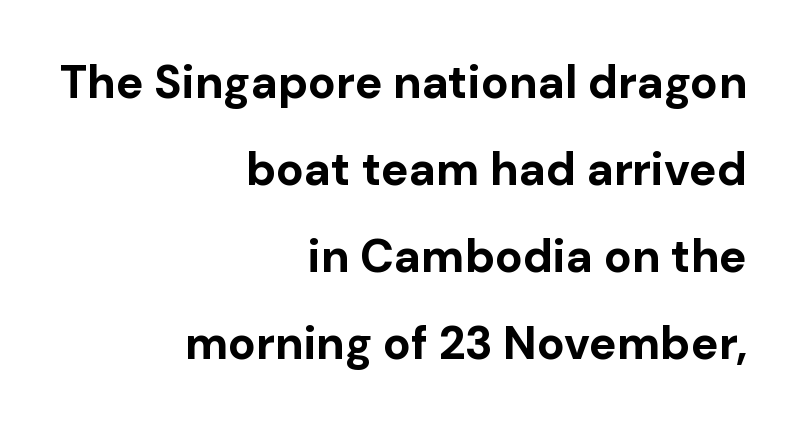
Each row of text sits above clean, open space. Designer's note — italics off, roman on. Compared with typical body copy, the letter spacing here is the same. The rendering uses natural spacing where letterforms have individual widths. Typographic density is high because the face is bold.
